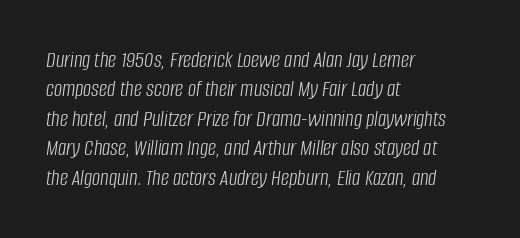
Summary of vertical rhythm: regular, with standard interline spacing. Stems and bowls with no extra thickness — not bold. Short note: letters normally spaced. Beneath every word, the page is bare. The rendering anchors every line to the left-hand side. Rendered with sloped, italic letterforms.
